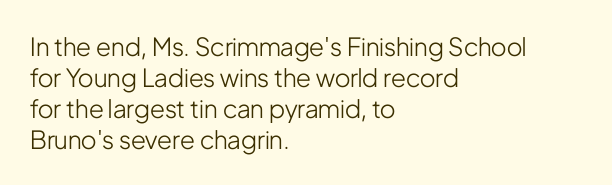
{"italic": "no", "bold": "no", "underline": "no", "align": "left", "line_spacing_ratio": 1.24, "letter_spacing": "normal", "letter_spacing_em": 0.0, "glyph_px": 25}
